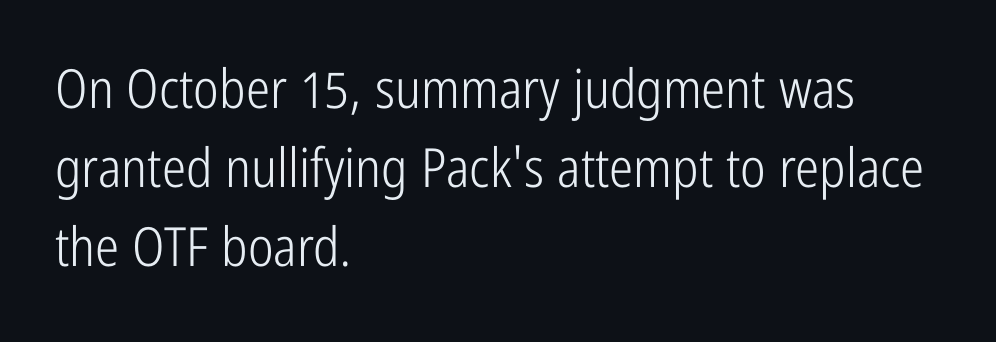
{"serif": "no", "italic": "no", "bold": "no", "weight": "light", "width": "condensed", "stroke_contrast": "low", "x_height": "medium", "monospaced": "no", "underline": "no", "align": "left", "line_spacing": "normal", "line_spacing_ratio": 1.46, "letter_spacing": "normal", "letter_spacing_em": 0.0, "glyph_px": 54}
